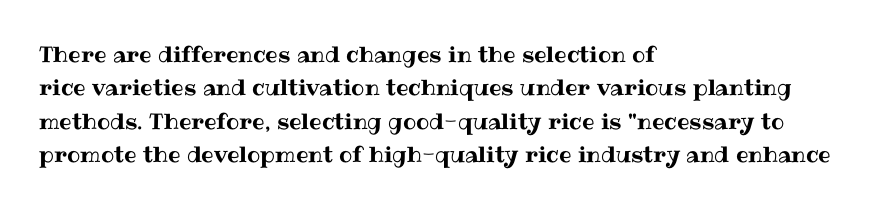
The image shows 22 px text type, upright; set left-aligned, normal line spacing (1.52x), normal letter spacing, not underlined.
